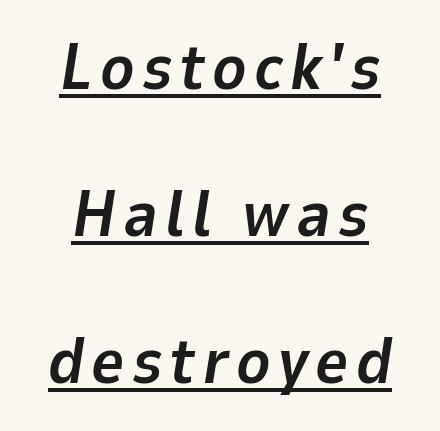
{"italic": "yes", "lean": "right", "slant_degrees": 9, "bold": "yes", "weight": "bold", "width": "normal", "stroke_contrast": "low", "x_height": "medium", "monospaced": "no", "underline": "yes", "align": "center", "line_spacing": "loose", "line_spacing_ratio": 2.3, "glyph_px": 64}
